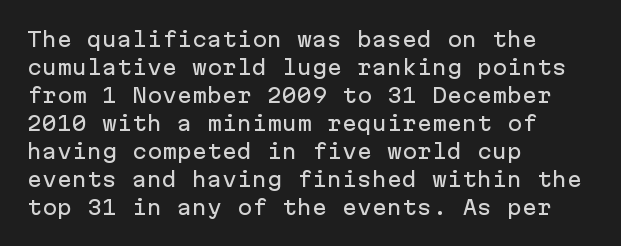
{"italic": "no", "underline": "no", "align": "left", "line_spacing": "normal", "line_spacing_ratio": 1.4, "letter_spacing": "normal", "letter_spacing_em": 0.0, "glyph_px": 20}
